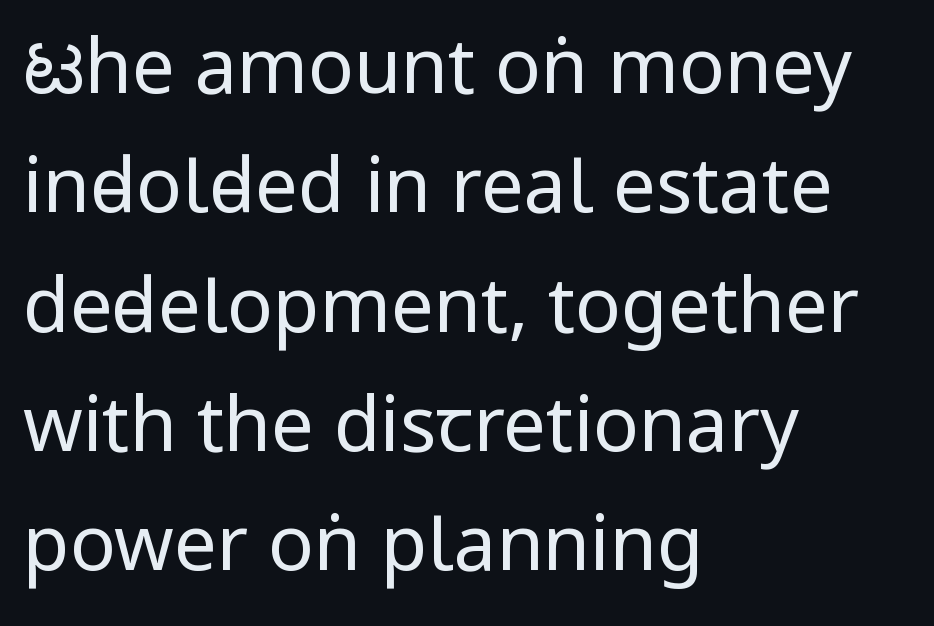
Nobody drew a line under any word here. Here the glyphs are tracked normally, forming tight word shapes. Horizontal alignment here is leftward, the default for most running prose. Characters remain perfectly vertical along every line. A quiet, ordinary-to-light weight characterises the typeface. Quick note: interline space is typical.
